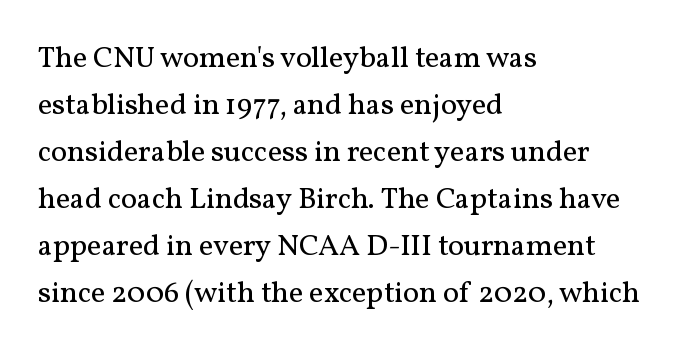
The image shows 30 px regular-weight serif type, upright; set left-aligned, normal line spacing (1.57x), normal letter spacing, not underlined; medium stroke contrast and a medium x-height.
